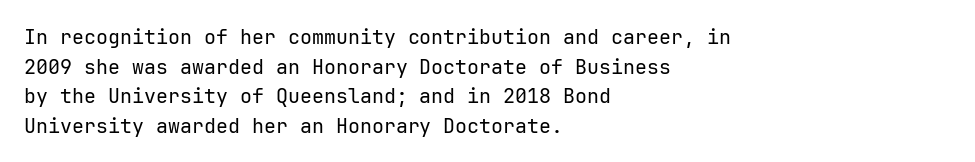
Q: Is the text bold? A: No.
Q: Is the text italic (slanted)? A: No, it is upright.
Q: Is the text underlined? A: No.
Q: How is the paragraph aligned? A: Left-aligned.
Q: Is the spacing between letters normal or unusually wide? A: Normal.
Q: Is the spacing between lines tight, normal or loose? A: Normal.
